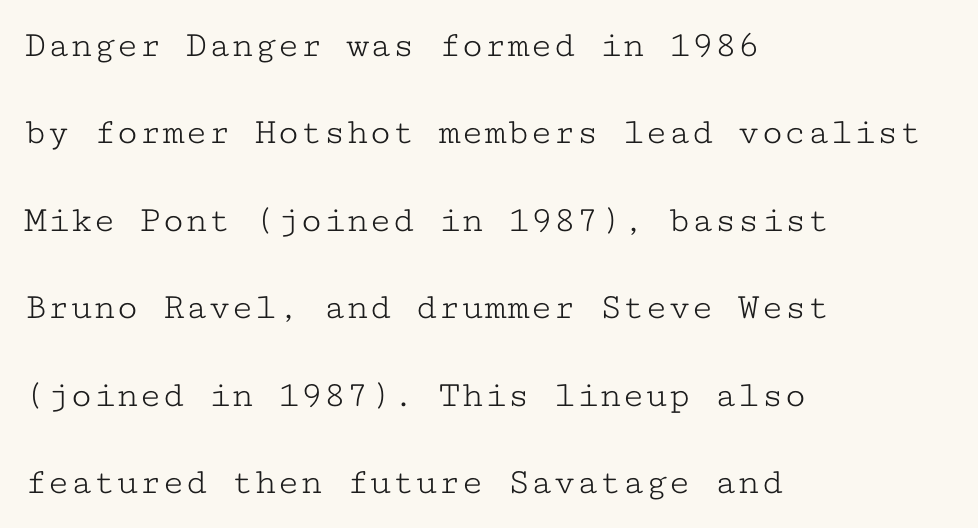
Regarding leading, the lines here are spaced well apart. Notice how the passage keeps a crisp vertical edge on the left only. No word sits above an underline. When letters stand straight like this, we call the style roman or upright. Counters stay open thanks to moderate or lighter strokes. A typesetter would label this face a serif.
